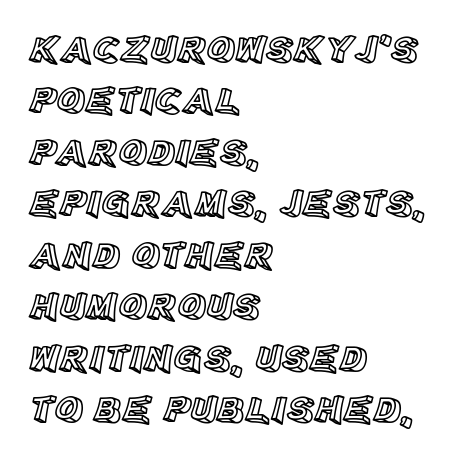
Q: Is the text italic (slanted)? A: Yes.
Q: Is the text underlined? A: No.
Q: How is the paragraph aligned? A: Left-aligned.
Q: Is the spacing between letters normal or unusually wide? A: Normal.
Q: Is the spacing between lines tight, normal or loose? A: Normal.
Q: Width (condensed, normal, or wide)? A: Normal.
Q: x-height? A: Large.
Q: Monospaced? A: No.
